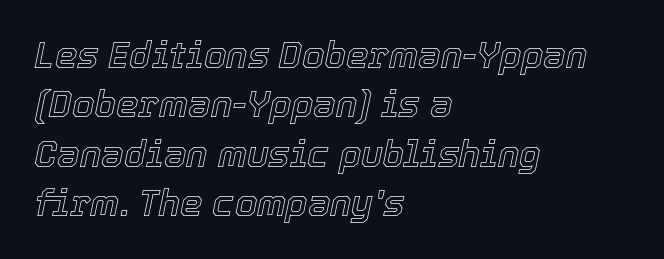
{"italic": "yes", "lean": "right", "slant_degrees": 12, "width": "normal", "x_height": "medium", "monospaced": "no", "underline": "no", "align": "left", "line_spacing": "normal", "line_spacing_ratio": 1.37, "letter_spacing": "normal", "letter_spacing_em": 0.0, "glyph_px": 36}
